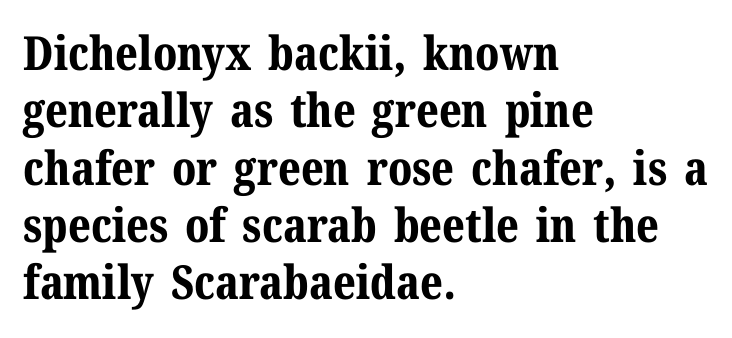
The image shows 47 px bold serif type, upright; set left-aligned, line spacing 1.22x, normal letter spacing, not underlined; medium stroke contrast and a medium x-height.
